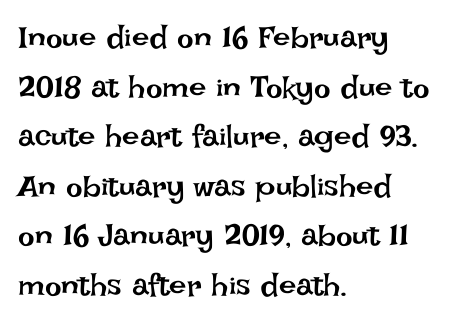
Underline: absent. Observe the ordinary spacing: letters are neighbours, not strangers. Each letter keeps its own natural width here, so spacing adapts to shape. Think standard paragraph weight, or any step lighter than that.
